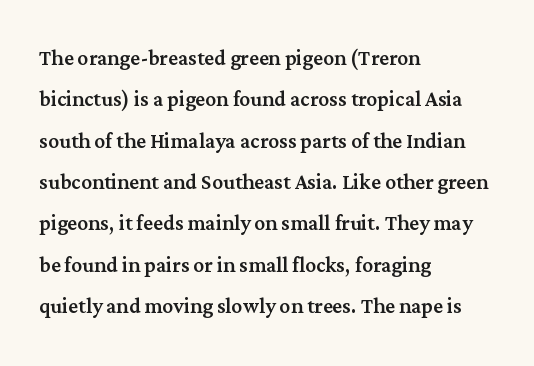
Q: Is the text italic (slanted)? A: No, it is upright.
Q: Is the text underlined? A: No.
Q: How is the paragraph aligned? A: Left-aligned.
Q: Is the spacing between letters normal or unusually wide? A: Normal.
Q: Is the spacing between lines tight, normal or loose? A: Normal.
